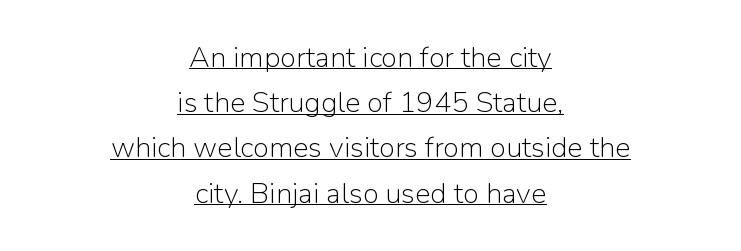
The rendering uses natural spacing where letterforms have individual widths. The paragraph shown floats in the horizontal middle. In designer terms, the underline attribute is active on this setting. The type family on display is of the sans-serif kind. Caption: face not bold, strokes unweighted. Default kerning and tracking; the words read as compact shapes.
